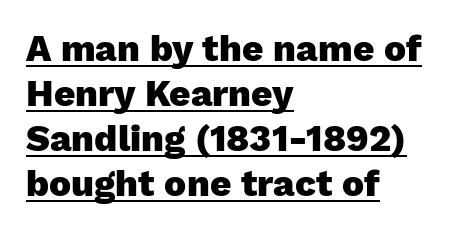
Q: Is the text bold? A: Yes.
Q: Is the text italic (slanted)? A: No, it is upright.
Q: Is the typeface a serif or a sans-serif typeface? A: Sans-serif.
Q: Is the text underlined? A: Yes.
Q: How is the paragraph aligned? A: Left-aligned.
Q: Is the spacing between letters normal or unusually wide? A: Normal.
Q: Width (condensed, normal, or wide)? A: Normal.
Q: Stroke contrast? A: Low.
Q: x-height? A: Medium.
Q: Monospaced? A: No.
